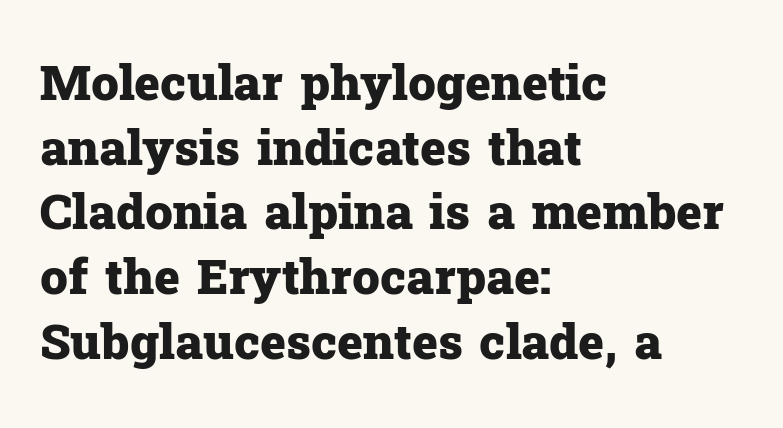
{"serif": "yes", "italic": "no", "bold": "yes", "weight": "heavy", "width": "normal", "stroke_contrast": "low", "x_height": "medium", "monospaced": "no", "underline": "no", "align": "left", "line_spacing": "normal", "line_spacing_ratio": 1.32, "letter_spacing": "normal", "letter_spacing_em": 0.0, "glyph_px": 49}
